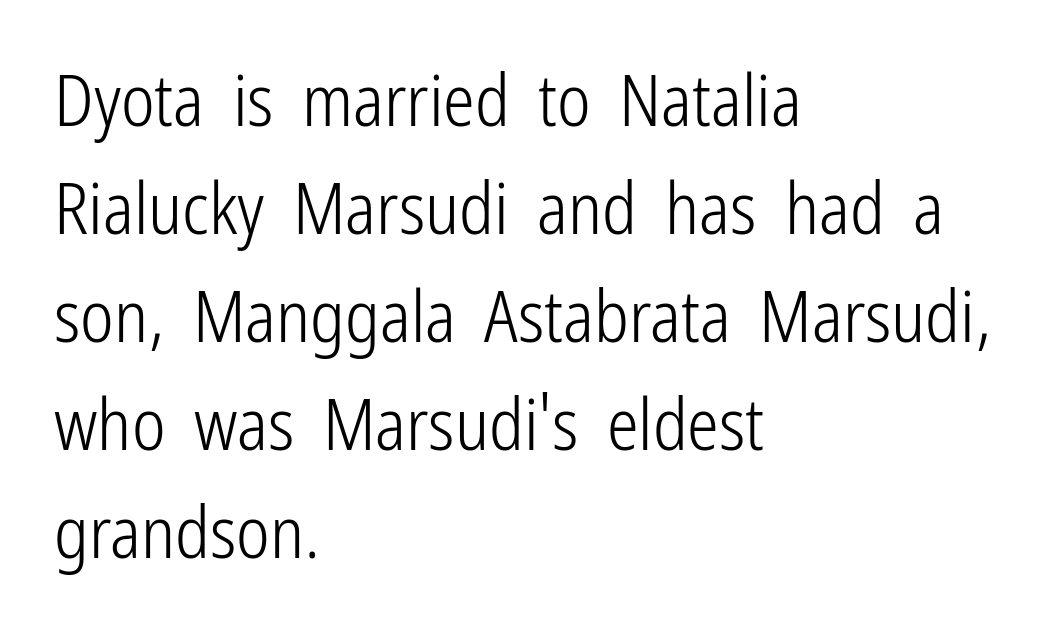
{"serif": "no", "italic": "no", "bold": "no", "weight": "light", "width": "condensed", "stroke_contrast": "low", "x_height": "medium", "monospaced": "no", "underline": "no", "align": "left", "line_spacing": "normal", "line_spacing_ratio": 1.52, "letter_spacing": "normal", "letter_spacing_em": 0.0, "glyph_px": 71}
